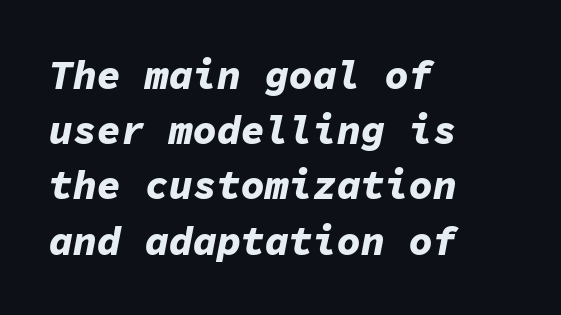
Students, this is bold: see how much ink each stroke carries. Is the block centered? No — it sits flush against the left margin. The letters are slanted; this is an italic face. Think of a typewriter: that constant character pitch is what you see here. Normally led — the rows are evenly, conventionally spaced.
